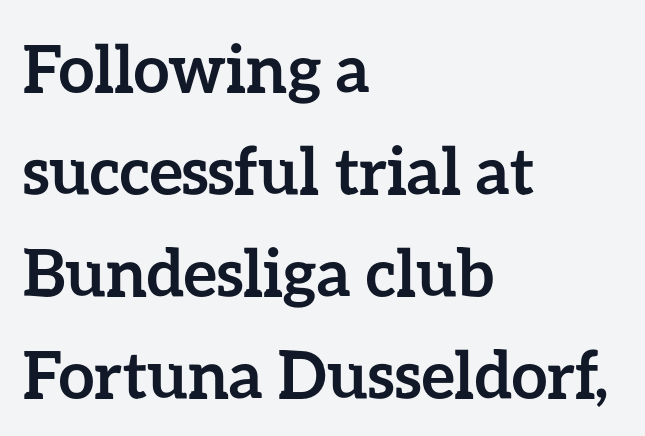
Q: Is the text bold? A: Yes.
Q: Is the text italic (slanted)? A: No, it is upright.
Q: Is the text underlined? A: No.
Q: How is the paragraph aligned? A: Left-aligned.
Q: Is the spacing between letters normal or unusually wide? A: Normal.
Q: Is the spacing between lines tight, normal or loose? A: Normal.
Q: Width (condensed, normal, or wide)? A: Normal.
Q: Stroke contrast? A: Low.
Q: x-height? A: Medium.
Q: Monospaced? A: No.
